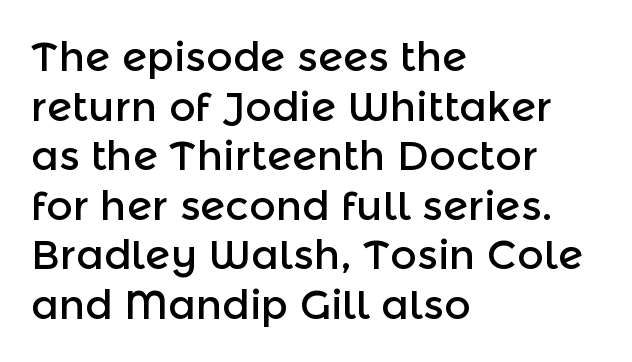
{"serif": "no", "italic": "no", "width": "normal", "x_height": "medium", "monospaced": "no", "underline": "no", "align": "left", "line_spacing_ratio": 1.21, "letter_spacing": "normal", "letter_spacing_em": 0.0, "glyph_px": 41}
